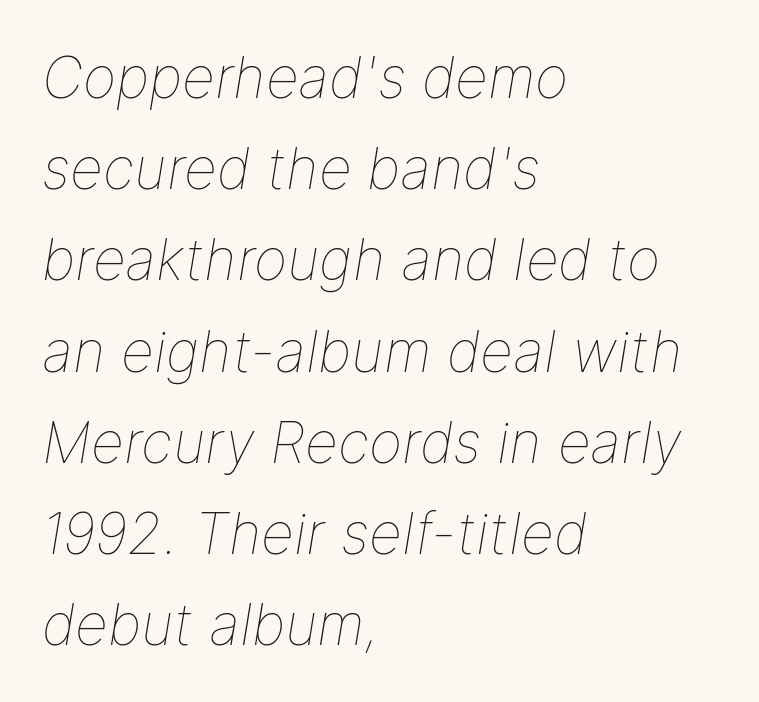
{"italic": "yes", "lean": "right", "slant_degrees": 9, "bold": "no", "weight": "thin", "width": "normal", "stroke_contrast": "low", "x_height": "medium", "monospaced": "no", "underline": "no", "align": "left", "line_spacing": "normal", "line_spacing_ratio": 1.6, "letter_spacing": "normal", "letter_spacing_em": 0.0, "glyph_px": 57}
